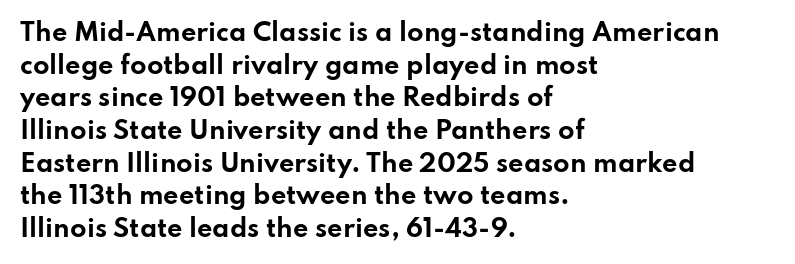
The rendering uses a moderate line-height, typical for paragraphs. The typography opts for an upright posture over an oblique one. Each word holds together tightly as a unit, with standard inter-letter gaps. Left-aligned paragraph, ragged on the right. The sample has been set heavy, in full bold. The string is rendered with underlining switched off.
